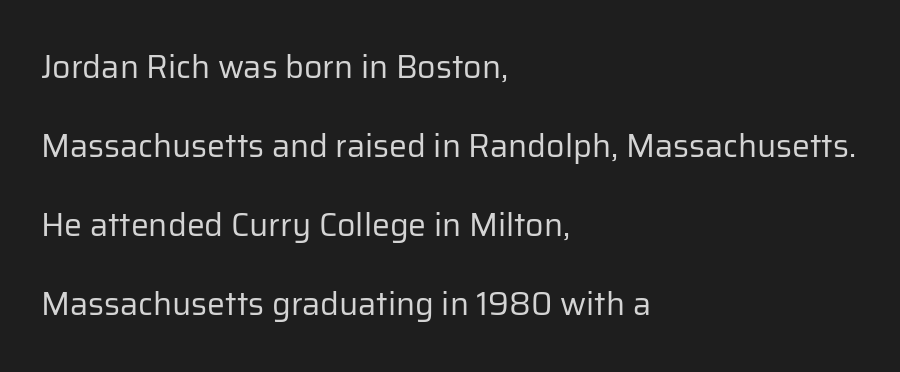
{"serif": "no", "italic": "no", "bold": "no", "weight": "regular", "width": "normal", "stroke_contrast": "low", "x_height": "medium", "monospaced": "no", "underline": "no", "align": "left", "line_spacing": "loose", "line_spacing_ratio": 2.47, "letter_spacing": "normal", "letter_spacing_em": 0.0, "glyph_px": 32}
